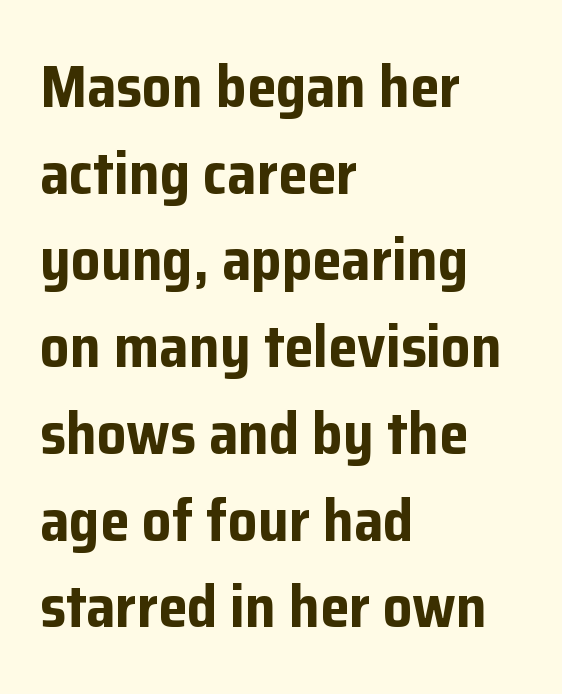
Q: Is the text bold? A: Yes.
Q: Is the text italic (slanted)? A: No, it is upright.
Q: Is the typeface a serif or a sans-serif typeface? A: Sans-serif.
Q: Is the text underlined? A: No.
Q: How is the paragraph aligned? A: Left-aligned.
Q: Is the spacing between letters normal or unusually wide? A: Normal.
Q: Is the spacing between lines tight, normal or loose? A: Normal.
Q: Width (condensed, normal, or wide)? A: Normal.
Q: Stroke contrast? A: Low.
Q: x-height? A: Medium.
Q: Monospaced? A: No.
